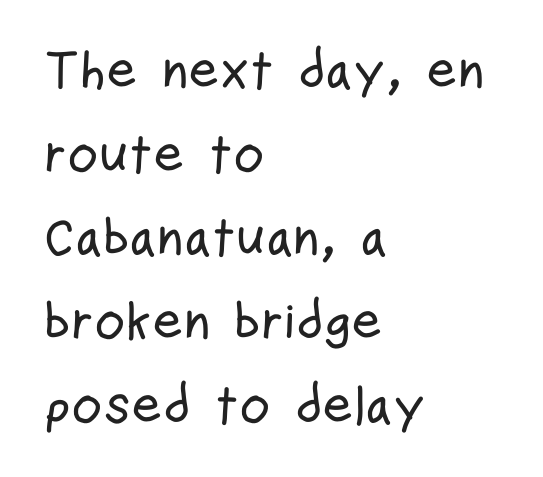
To sum up the face: it is a sans, with no serifs. Vertical spacing — default. Vertical strokes here are truly vertical. Underlining? Definitely not there. Think of a printed novel: that variable character pitch is what you see here. Leftover space on each line is placed entirely after the last word.
